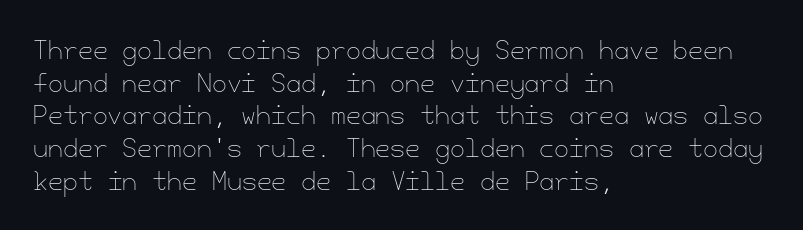
The image shows 24 px text type, upright; set left-aligned, normal line spacing (1.36x), normal letter spacing, not underlined.
